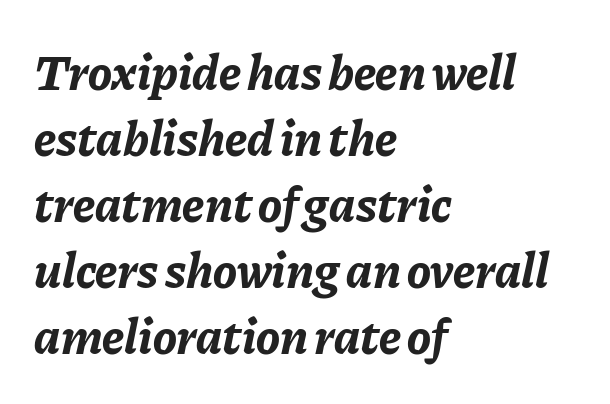
The passage shown leans; its letterforms are oblique. The space directly below the letters is spotless. Here the designer chose a conventional face with non-uniform glyph widths. The lines sit at an ordinary, default distance from one another. Words appear dense and cohesive because spacing is normal. Line beginnings align vertically; line endings do not.
